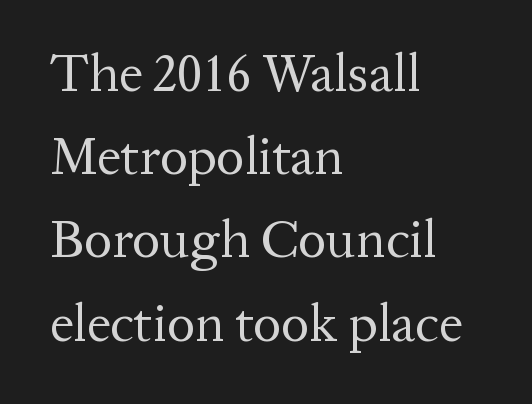
{"serif": "yes", "italic": "no", "bold": "no", "weight": "regular", "width": "normal", "stroke_contrast": "medium", "x_height": "medium", "monospaced": "no", "underline": "no", "align": "left", "line_spacing": "normal", "line_spacing_ratio": 1.57, "letter_spacing": "normal", "letter_spacing_em": 0.0, "glyph_px": 53}
